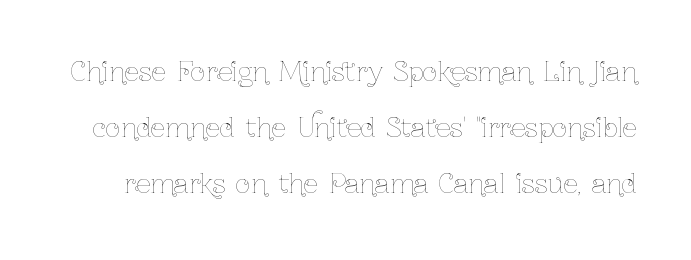
{"italic": "no", "bold": "no", "underline": "no", "line_spacing": "loose", "line_spacing_ratio": 2.16, "letter_spacing": "normal", "letter_spacing_em": 0.0, "glyph_px": 26}
